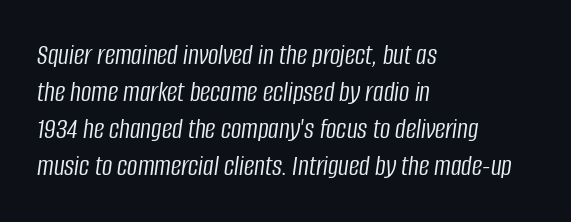
Q: Is the text bold? A: No.
Q: Is the text italic (slanted)? A: Yes, it leans right by about 8 degrees.
Q: Is the text underlined? A: No.
Q: How is the paragraph aligned? A: Left-aligned.
Q: Is the spacing between letters normal or unusually wide? A: Normal.
Q: Is the spacing between lines tight, normal or loose? A: Normal.
Q: Width (condensed, normal, or wide)? A: Condensed.
Q: Stroke contrast? A: Low.
Q: x-height? A: Large.
Q: Monospaced? A: No.
